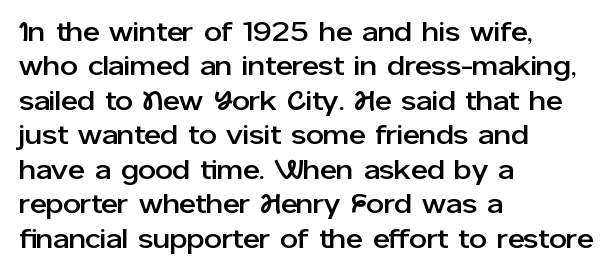
The image shows 28 px sans-serif type, upright; set left-aligned, line spacing 1.23x, normal letter spacing, not underlined; low stroke contrast and a medium x-height.
